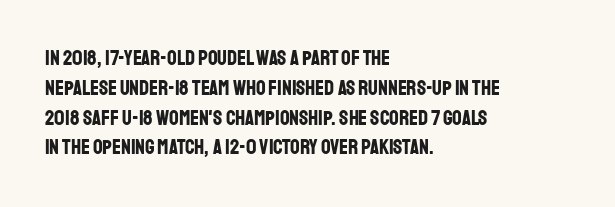
A bare baseline throughout the passage. Heavy-handed strokes throughout: this text is bold. Style check: upright. The setting favours the left margin, as ordinary paragraphs usually do. How are the letters spaced? Ordinarily, with no added tracking.
